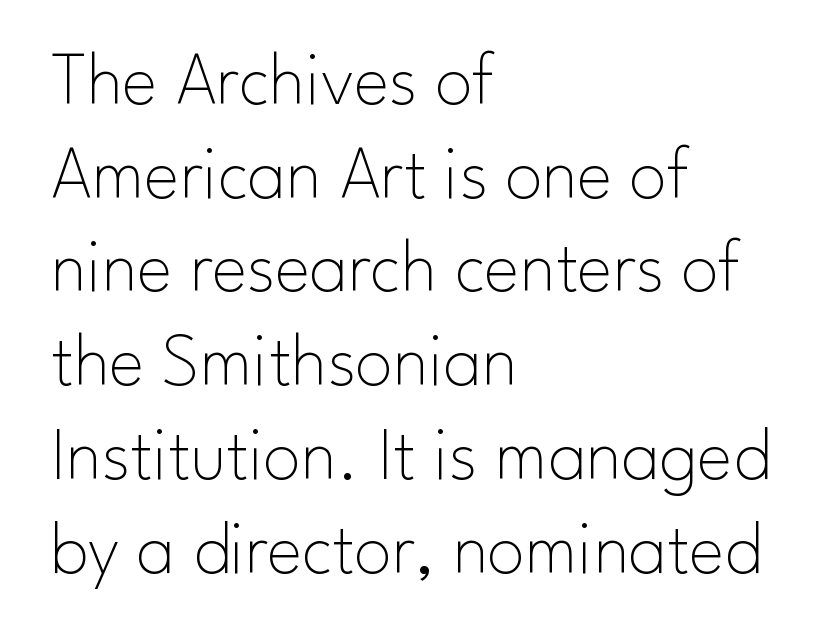
Each row of text sits above clean, open space. Each letter's strokes conclude bluntly, with no projecting serifs. Visually the block forms a straight wall on the left and a jagged coastline on the right. Weight class: somewhere from thin through regular. Does extra space separate the letters? No, they use regular spacing. These lines were composed using upright roman letters.
